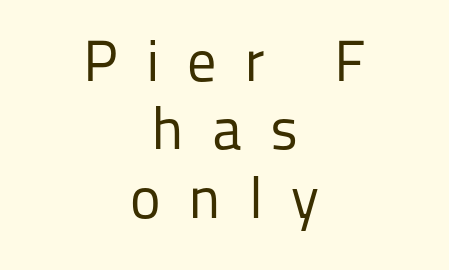
The face used here is proportionally spaced, like ordinary book or web type. The letters stand upright; this is a roman face. Tracking here is generous; glyphs stand well apart from one another. Quick note: underline off. Both edges are ragged and mirror each other, which tells us the setting is centered.
